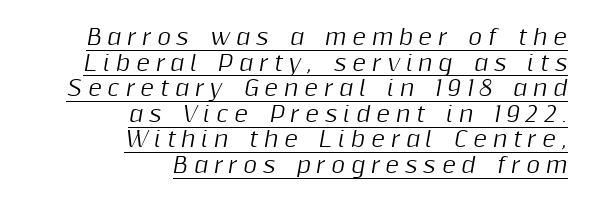
The image shows 21 px text type, italic (leaning right); set right-aligned, line spacing 1.22x, unusually wide letter spacing (+0.28 em), underlined.
